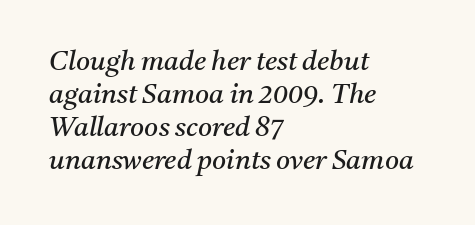
The rendering applies a slant to the glyphs. Letter spacing: default. A bare baseline throughout the passage. Compared with a centered layout, this one pins lines to the left instead. The letters look calm and open, with moderate or lighter stems.
